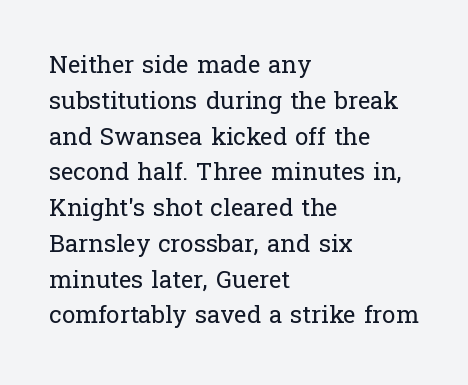
The setting favours the left margin, as ordinary paragraphs usually do. Upright lettering throughout. Letter spacing: default. No chunkiness to these letters — they're not bold.
